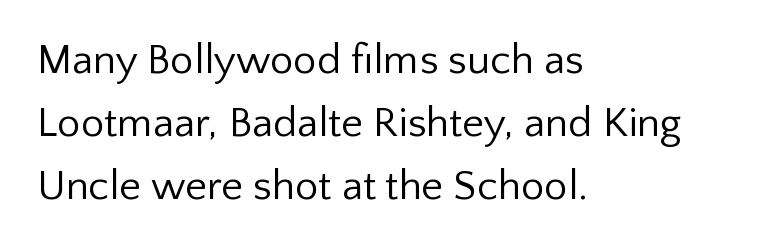
Q: Is the text bold? A: No.
Q: Is the text italic (slanted)? A: No, it is upright.
Q: Is the typeface a serif or a sans-serif typeface? A: Sans-serif.
Q: Is the text underlined? A: No.
Q: How is the paragraph aligned? A: Left-aligned.
Q: Is the spacing between letters normal or unusually wide? A: Normal.
Q: Is the spacing between lines tight, normal or loose? A: Normal.
Q: Width (condensed, normal, or wide)? A: Normal.
Q: Stroke contrast? A: Low.
Q: x-height? A: Medium.
Q: Monospaced? A: No.
